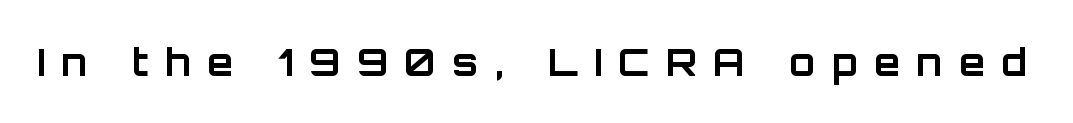
{"serif": "no", "italic": "no", "bold": "yes", "weight": "bold", "width": "normal", "stroke_contrast": "low", "x_height": "large", "monospaced": "no", "underline": "no", "letter_spacing": "wide", "letter_spacing_em": 0.43, "glyph_px": 38}
